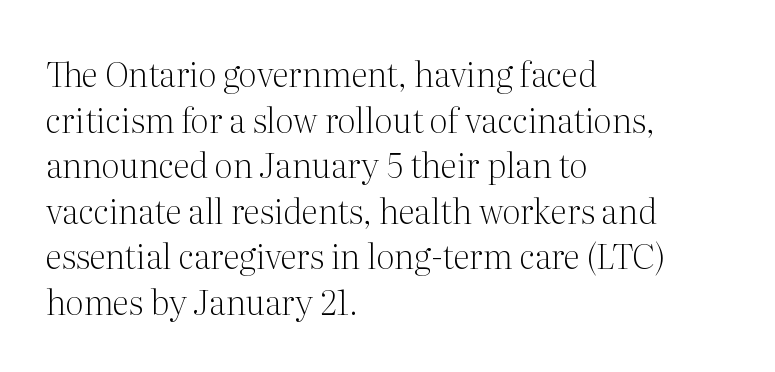
{"serif": "yes", "italic": "no", "bold": "no", "weight": "light", "width": "normal", "stroke_contrast": "medium", "x_height": "medium", "monospaced": "no", "underline": "no", "align": "left", "line_spacing": "normal", "line_spacing_ratio": 1.34, "letter_spacing": "normal", "letter_spacing_em": 0.0, "glyph_px": 34}
